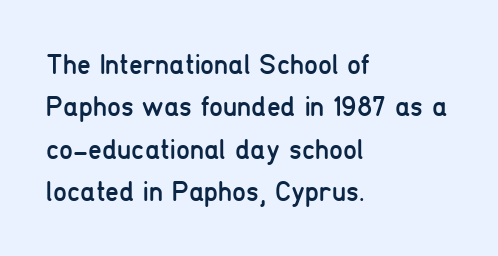
The image shows 28 px regular-weight, condensed sans-serif type, upright; set left-aligned, normal line spacing (1.51x), normal letter spacing, not underlined; low stroke contrast and a medium x-height.
